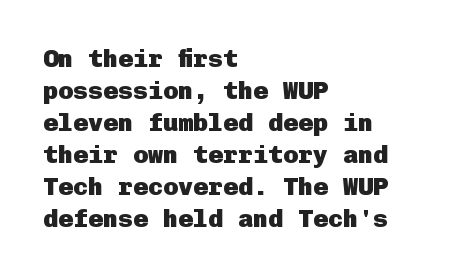
Q: Is the text bold? A: Yes.
Q: Is the text italic (slanted)? A: No, it is upright.
Q: Is the text underlined? A: No.
Q: How is the paragraph aligned? A: Left-aligned.
Q: Is the spacing between letters normal or unusually wide? A: Normal.
Q: Is the spacing between lines tight, normal or loose? A: Normal.
